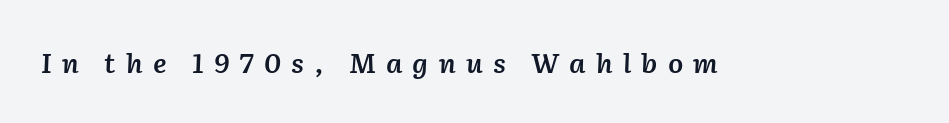
Q: Is the text bold? A: Semi-bold.
Q: Is the text italic (slanted)? A: Yes, it leans right by about 2 degrees.
Q: Is the text underlined? A: No.
Q: Is the spacing between letters normal or unusually wide? A: Unusually wide.
